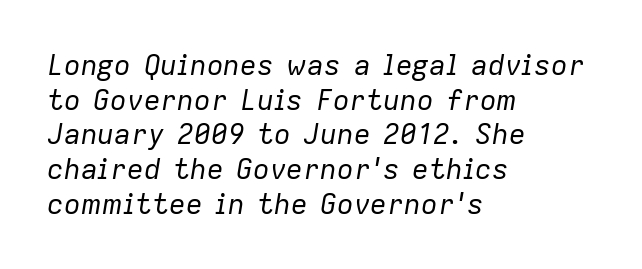
{"italic": "yes", "lean": "right", "slant_degrees": 9, "bold": "no", "weight": "regular", "width": "normal", "stroke_contrast": "low", "x_height": "medium", "monospaced": "no", "underline": "no", "align": "left", "line_spacing_ratio": 1.24, "letter_spacing": "normal", "letter_spacing_em": 0.0, "glyph_px": 28}
